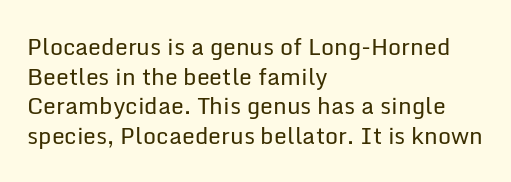
The lines sit at an ordinary, default distance from one another. The rag falls on the right side of this text block. The characters are drawn with everyday or finer stroke widths. Descender tails drop into unmarked territory.
